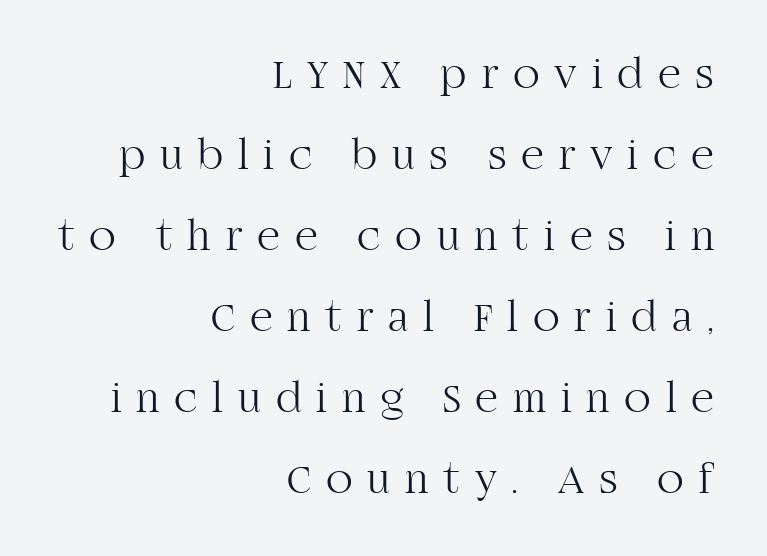
{"serif": "yes", "italic": "no", "bold": "no", "weight": "light", "width": "normal", "stroke_contrast": "high", "x_height": "large", "monospaced": "no", "underline": "no", "align": "right", "line_spacing_ratio": 1.84, "letter_spacing": "wide", "letter_spacing_em": 0.34, "glyph_px": 44}
